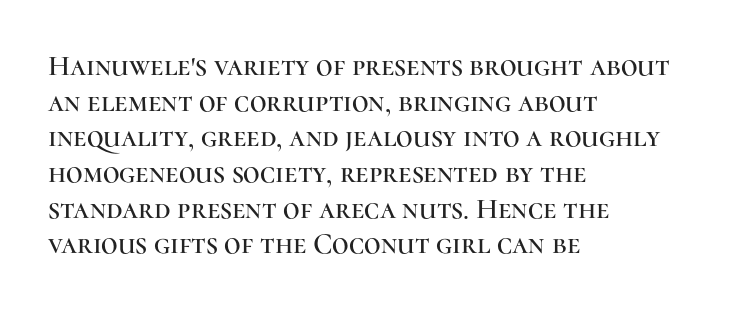
The image shows 29 px serif type, upright; set left-aligned, line spacing 1.23x, normal letter spacing, not underlined; high stroke contrast and a medium x-height.
